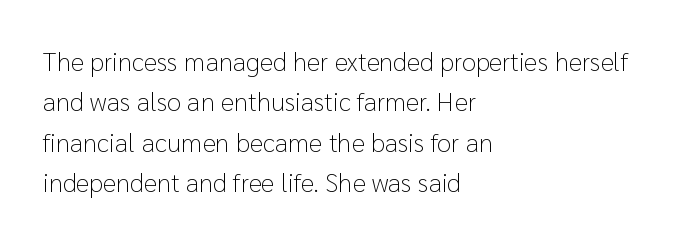
{"italic": "no", "bold": "no", "underline": "no", "align": "left", "line_spacing": "normal", "line_spacing_ratio": 1.55, "letter_spacing": "normal", "letter_spacing_em": 0.0, "glyph_px": 26}
